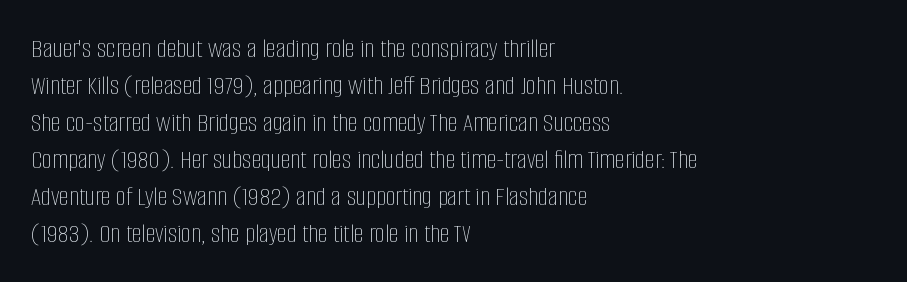
Q: Is the text bold? A: No.
Q: Is the text italic (slanted)? A: No, it is upright.
Q: Is the text underlined? A: No.
Q: How is the paragraph aligned? A: Left-aligned.
Q: Is the spacing between letters normal or unusually wide? A: Normal.
Q: Is the spacing between lines tight, normal or loose? A: Normal.
Q: Width (condensed, normal, or wide)? A: Condensed.
Q: Stroke contrast? A: Low.
Q: x-height? A: Large.
Q: Monospaced? A: No.
